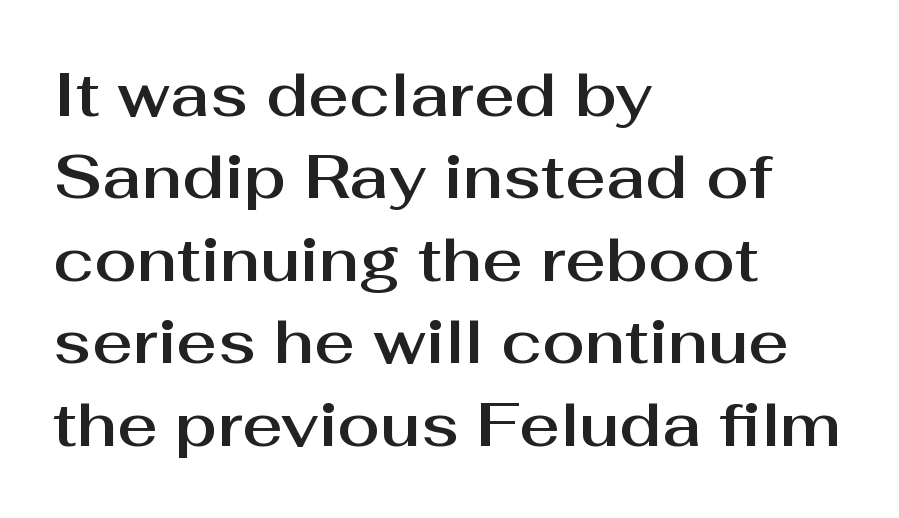
{"serif": "no", "italic": "no", "width": "normal", "stroke_contrast": "medium", "x_height": "medium", "monospaced": "no", "underline": "no", "align": "left", "line_spacing": "normal", "line_spacing_ratio": 1.33, "letter_spacing": "normal", "letter_spacing_em": 0.0, "glyph_px": 62}
